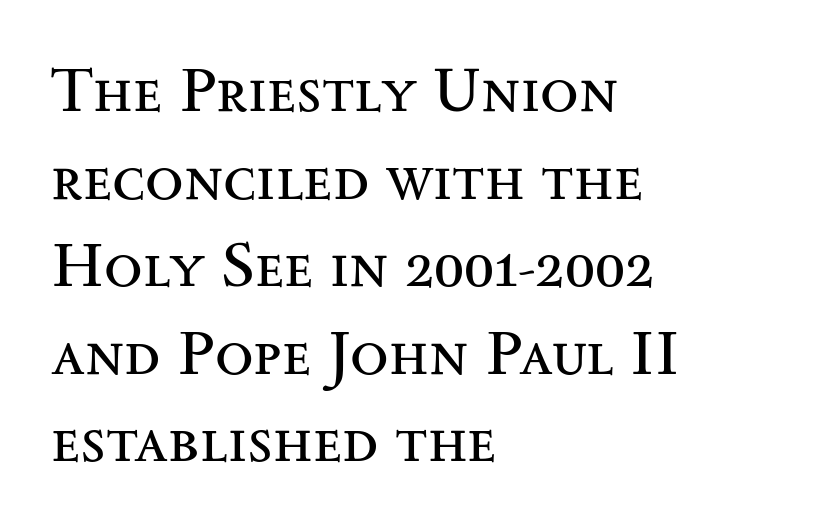
The image shows 63 px regular-weight, wide serif type, upright; set left-aligned, normal line spacing (1.39x), normal letter spacing, not underlined; medium stroke contrast and a small x-height.
